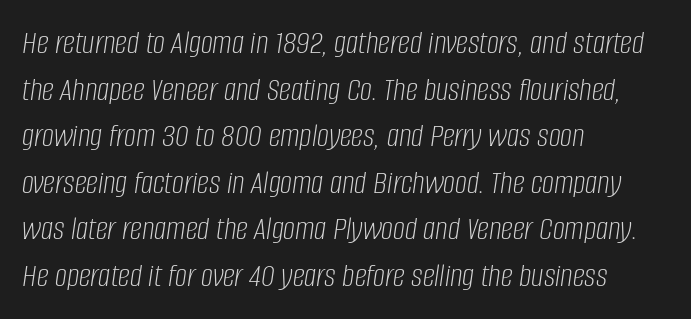
The image shows 34 px light, condensed type, italic (leaning right); set left-aligned, normal line spacing (1.37x), normal letter spacing, not underlined; low stroke contrast and a large x-height.
